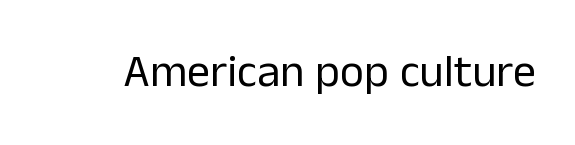
{"serif": "no", "italic": "no", "bold": "no", "weight": "regular", "width": "normal", "stroke_contrast": "low", "x_height": "medium", "monospaced": "no", "underline": "no", "letter_spacing": "normal", "letter_spacing_em": 0.0, "glyph_px": 46}
